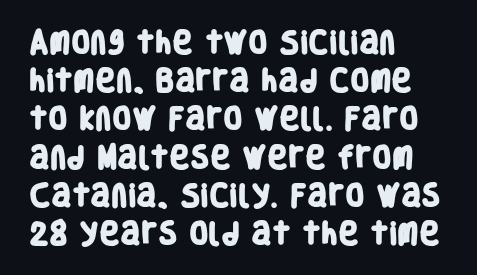
{"bold": "yes", "underline": "no", "align": "left", "line_spacing": "normal", "line_spacing_ratio": 1.53, "letter_spacing": "normal", "letter_spacing_em": 0.0, "glyph_px": 25}
